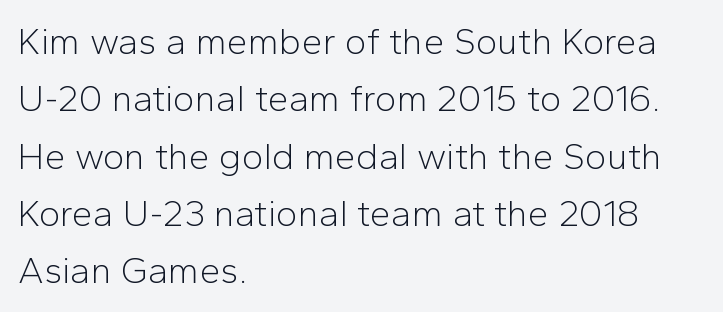
{"serif": "no", "italic": "no", "bold": "no", "weight": "light", "width": "normal", "stroke_contrast": "low", "x_height": "medium", "monospaced": "no", "underline": "no", "align": "left", "line_spacing": "normal", "line_spacing_ratio": 1.55, "letter_spacing": "normal", "letter_spacing_em": 0.0, "glyph_px": 37}
